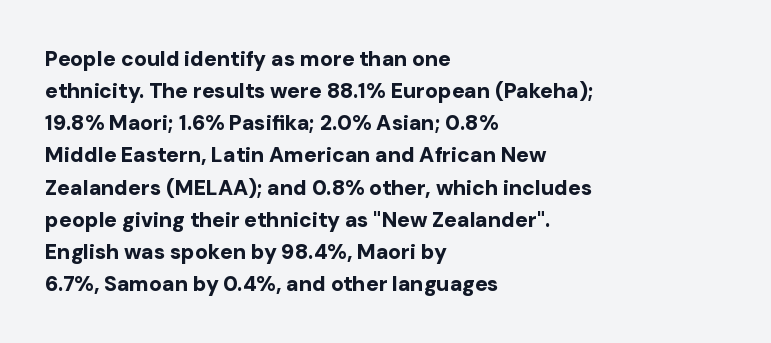
{"italic": "no", "bold": "yes", "underline": "no", "align": "left", "line_spacing": "normal", "line_spacing_ratio": 1.53, "letter_spacing": "normal", "letter_spacing_em": 0.0, "glyph_px": 21}
